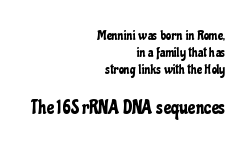
Q: Is the text italic (slanted)? A: No, it is upright.
Q: Is the text underlined? A: No.
Q: How is the paragraph aligned? A: Right-aligned.
Q: Is the spacing between letters normal or unusually wide? A: Normal.
Q: Which block of text is set in a larger size, the first (top) or the second (bottom)? A: The second (bottom) one.
